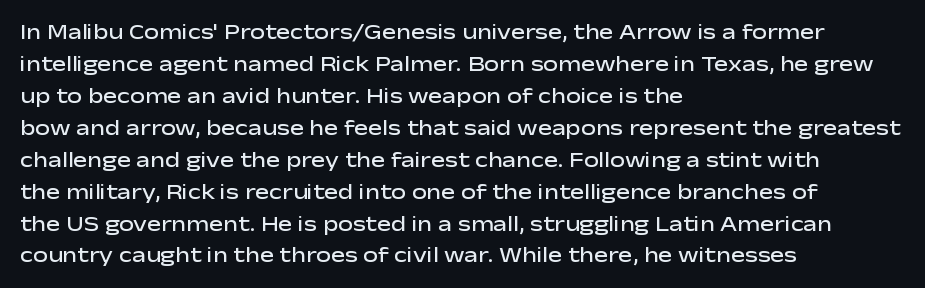
No word sits above an underline. This sample is left-justified, so line endings fall wherever the words run out. Honestly, the row spacing looks completely unremarkable. Students, this is semibold: more ink than regular, less than bold.
